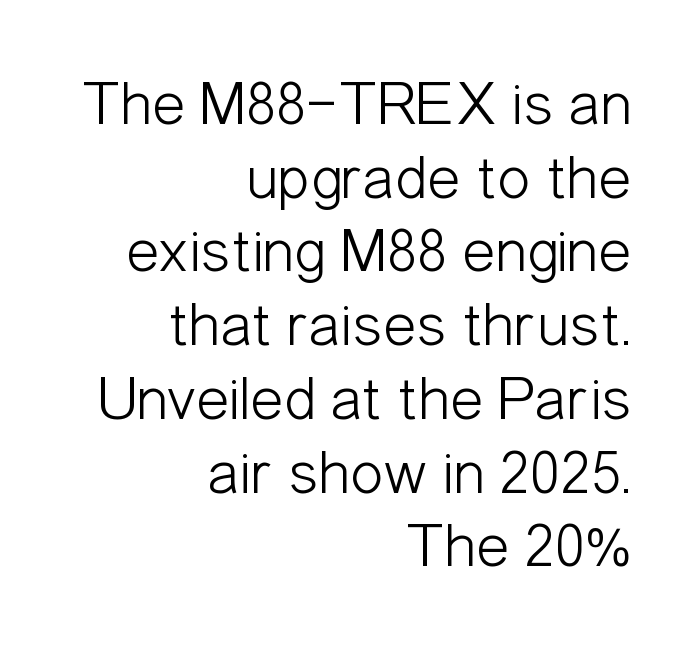
Q: Is the text bold? A: No.
Q: Is the text italic (slanted)? A: No, it is upright.
Q: Is the typeface a serif or a sans-serif typeface? A: Sans-serif.
Q: Is the text underlined? A: No.
Q: How is the paragraph aligned? A: Right-aligned.
Q: Is the spacing between letters normal or unusually wide? A: Normal.
Q: Width (condensed, normal, or wide)? A: Condensed.
Q: Stroke contrast? A: Low.
Q: x-height? A: Medium.
Q: Monospaced? A: No.
